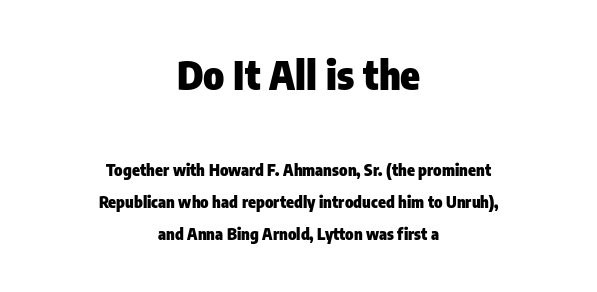
{"serif": "no", "italic": "no", "bold": "yes", "weight": "heavy", "width": "condensed", "stroke_contrast": "low", "x_height": "medium", "monospaced": "no", "underline": "no", "align": "center", "line_spacing": "loose", "line_spacing_ratio": 1.98, "letter_spacing": "normal", "letter_spacing_em": 0.0, "larger_block": "first", "size_ratio": 2.5, "glyph_px": 40}
